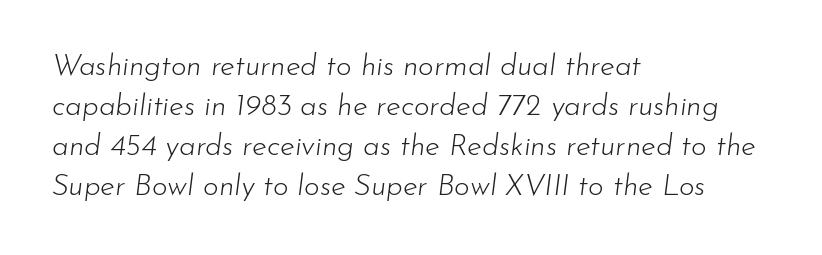
You could not count columns in this text — the font is proportionally spaced. Designer's note — italics engaged. Rule under the text: the space is simply empty. Line starts are locked; line ends wander.
